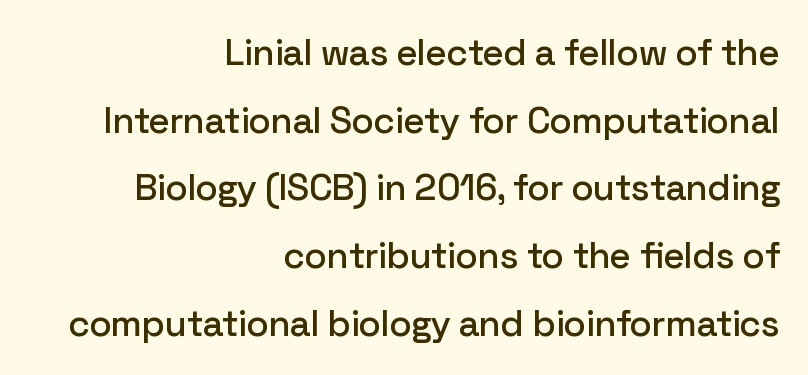
Q: Is the text italic (slanted)? A: No, it is upright.
Q: Is the typeface a serif or a sans-serif typeface? A: Sans-serif.
Q: Is the text underlined? A: No.
Q: How is the paragraph aligned? A: Right-aligned.
Q: Is the spacing between letters normal or unusually wide? A: Normal.
Q: Width (condensed, normal, or wide)? A: Normal.
Q: Stroke contrast? A: Low.
Q: x-height? A: Medium.
Q: Monospaced? A: No.
